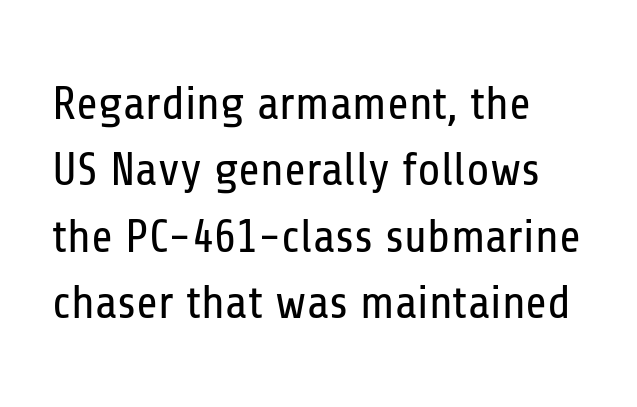
Is the type heavy? It reads as light-to-regular instead. A typesetter would call this leading conventional body-copy spacing. Typographically, this falls in the sans-serif category. A typesetter would call this proportional, since set widths differ per character. Rule under the text: the space is simply empty. The compositor pushed each line to the left boundary.
